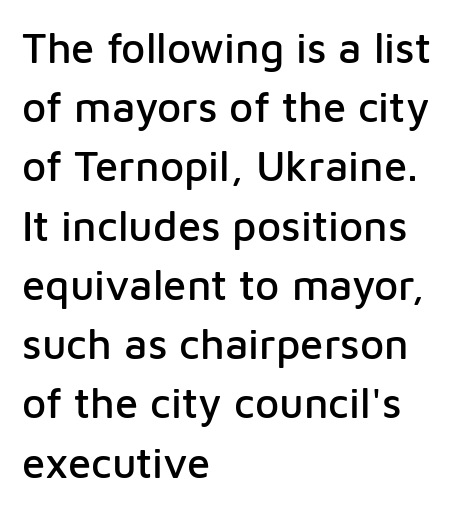
{"serif": "no", "italic": "no", "width": "normal", "stroke_contrast": "low", "x_height": "medium", "monospaced": "no", "underline": "no", "align": "left", "line_spacing": "normal", "line_spacing_ratio": 1.41, "letter_spacing": "normal", "letter_spacing_em": 0.0, "glyph_px": 42}
